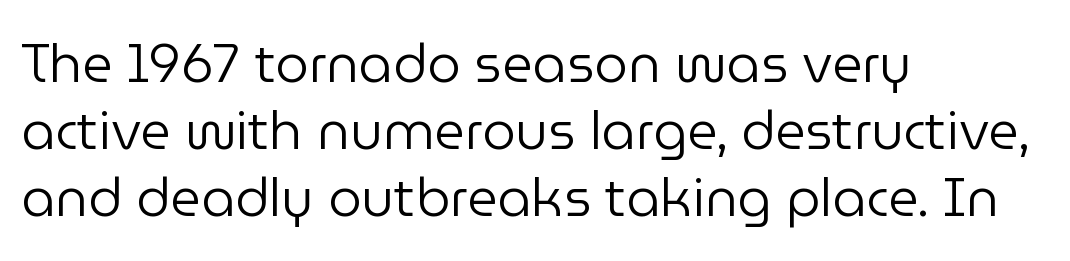
The image shows 53 px regular-weight sans-serif type, upright; set left-aligned, normal line spacing (1.26x), normal letter spacing, not underlined; low stroke contrast and a medium x-height.
